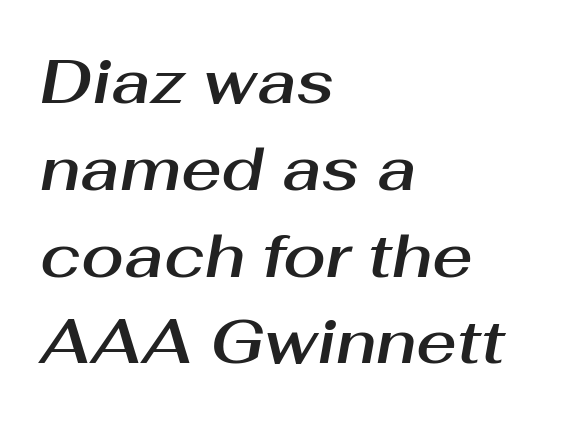
Q: Is the text italic (slanted)? A: Yes, it leans right by about 10 degrees.
Q: Is the text underlined? A: No.
Q: How is the paragraph aligned? A: Left-aligned.
Q: Is the spacing between letters normal or unusually wide? A: Normal.
Q: Is the spacing between lines tight, normal or loose? A: Normal.
Q: Width (condensed, normal, or wide)? A: Normal.
Q: Stroke contrast? A: Medium.
Q: x-height? A: Medium.
Q: Monospaced? A: No.
